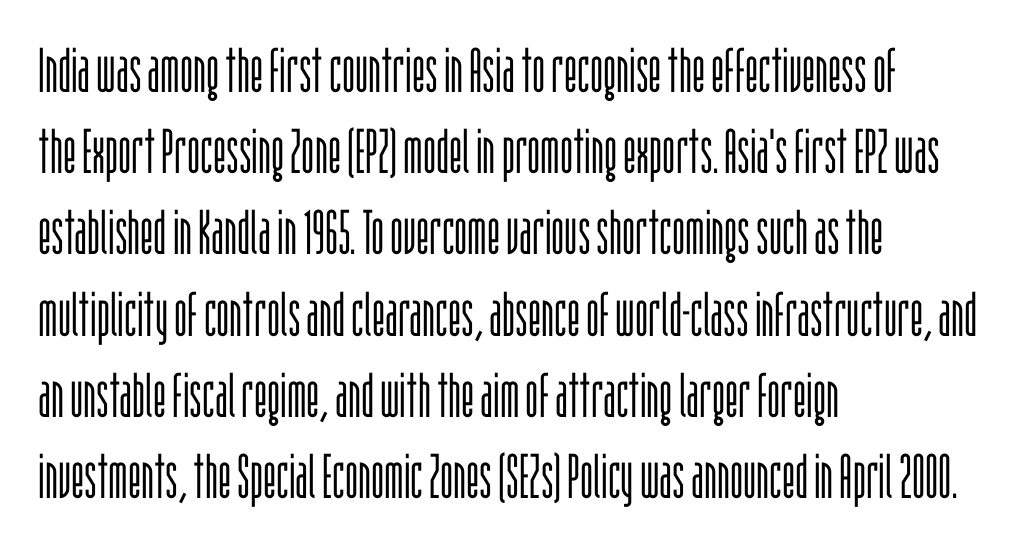
{"serif": "no", "italic": "no", "bold": "no", "weight": "light", "width": "condensed", "stroke_contrast": "low", "x_height": "large", "monospaced": "no", "underline": "no", "align": "left", "line_spacing": "normal", "line_spacing_ratio": 1.31, "letter_spacing": "normal", "letter_spacing_em": 0.0, "glyph_px": 62}
